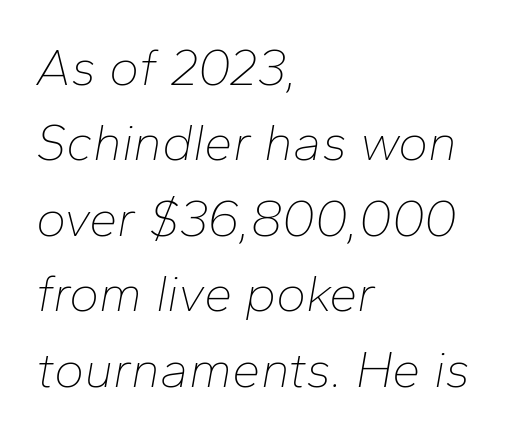
{"italic": "yes", "lean": "right", "slant_degrees": 10, "bold": "no", "weight": "thin", "width": "normal", "stroke_contrast": "low", "x_height": "medium", "monospaced": "no", "underline": "no", "align": "left", "line_spacing": "normal", "line_spacing_ratio": 1.48, "letter_spacing": "normal", "letter_spacing_em": 0.0, "glyph_px": 51}
